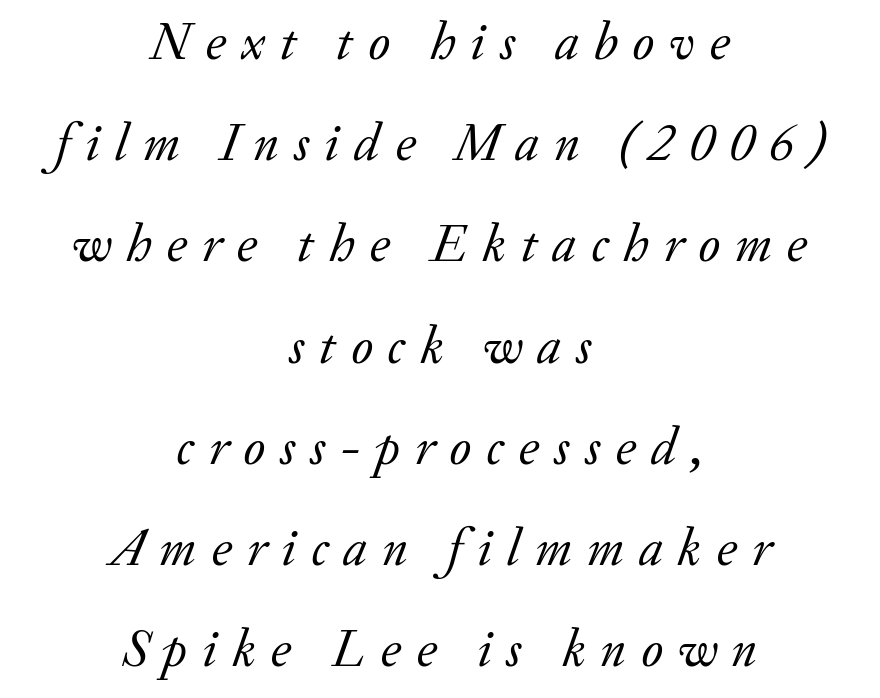
{"serif": "yes", "italic": "yes", "lean": "right", "slant_degrees": 20, "bold": "no", "weight": "regular", "width": "normal", "stroke_contrast": "low", "x_height": "small", "monospaced": "no", "underline": "no", "align": "center", "line_spacing": "loose", "line_spacing_ratio": 1.91, "letter_spacing": "wide", "letter_spacing_em": 0.28, "glyph_px": 53}
